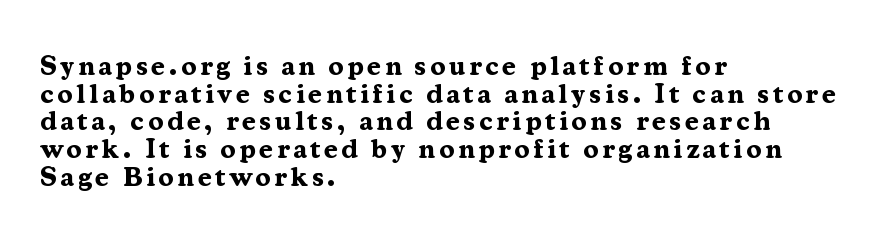
Italic: no, the glyphs are upright roman. These lines huddle together more closely than default settings would place them. Bare-footed words on every line. Note the varied advance widths — an 'i' is clearly narrower than an 'm'. Notice how thick the strokes are: this is what a full bold looks like.
